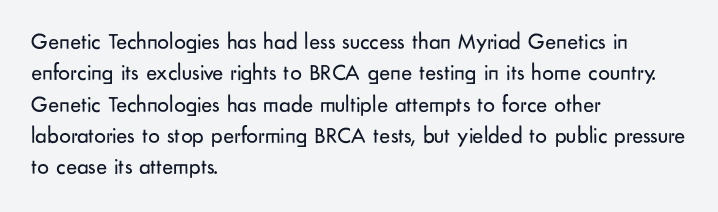
Q: Is the text bold? A: No.
Q: Is the text italic (slanted)? A: No, it is upright.
Q: Is the text underlined? A: No.
Q: How is the paragraph aligned? A: Left-aligned.
Q: Is the spacing between letters normal or unusually wide? A: Normal.
Q: Is the spacing between lines tight, normal or loose? A: Normal.
